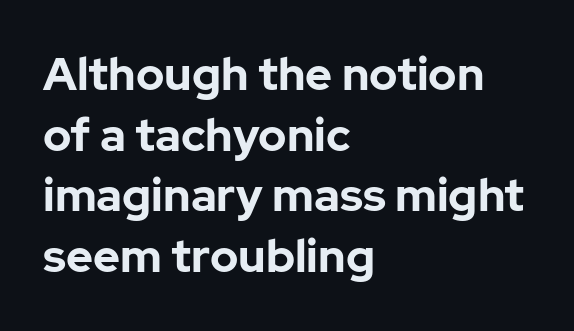
The image shows 46 px bold sans-serif type, upright; set left-aligned, normal line spacing (1.32x), normal letter spacing, not underlined; low stroke contrast and a medium x-height.
